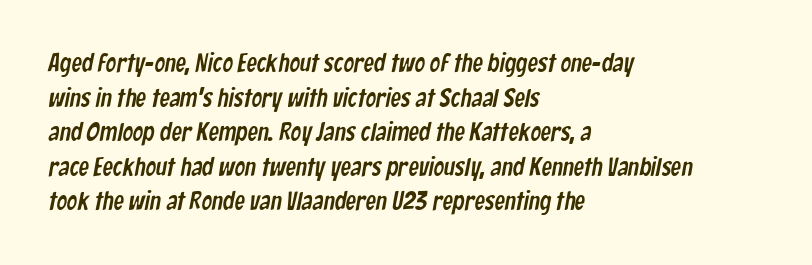
The image shows 26 px text type; set left-aligned, normal line spacing (1.33x), normal letter spacing, not underlined.
